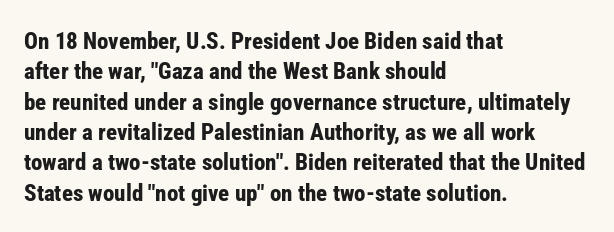
The image shows 23 px bold type, upright; set left-aligned, normal line spacing (1.32x), normal letter spacing, not underlined.
